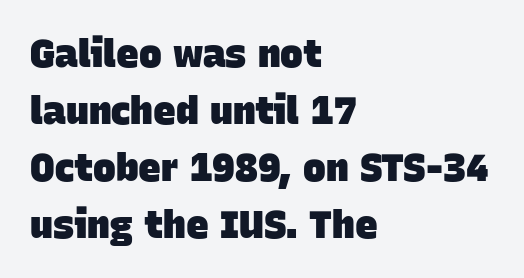
Q: Is the text bold? A: Yes.
Q: Is the typeface a serif or a sans-serif typeface? A: Sans-serif.
Q: Is the text underlined? A: No.
Q: How is the paragraph aligned? A: Left-aligned.
Q: Is the spacing between letters normal or unusually wide? A: Normal.
Q: Is the spacing between lines tight, normal or loose? A: Normal.
Q: Width (condensed, normal, or wide)? A: Normal.
Q: Stroke contrast? A: Low.
Q: x-height? A: Large.
Q: Monospaced? A: No.
